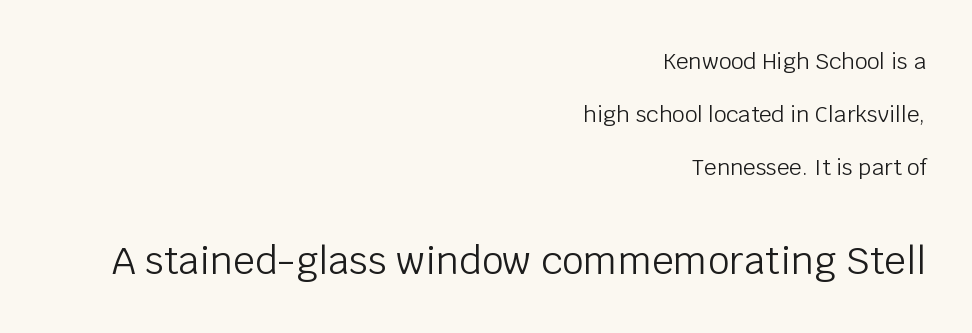
The image shows 38 px light sans-serif type, upright; set right-aligned, loose line spacing (2.41x), normal letter spacing, not underlined; the second (bottom) block is 1.73x larger; low stroke contrast and a large x-height.
